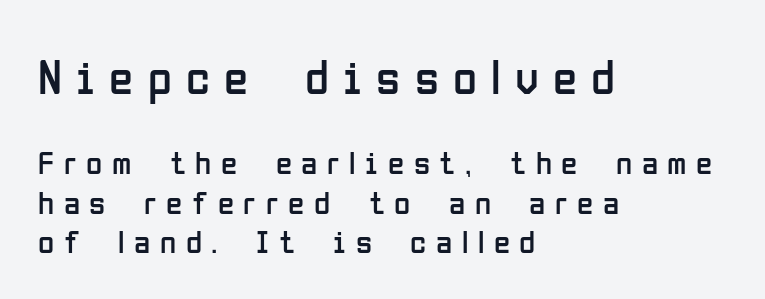
Q: Is the text bold? A: No.
Q: Is the text italic (slanted)? A: No, it is upright.
Q: Is the typeface a serif or a sans-serif typeface? A: Sans-serif.
Q: Is the text underlined? A: No.
Q: How is the paragraph aligned? A: Left-aligned.
Q: Is the spacing between letters normal or unusually wide? A: Unusually wide.
Q: Which block of text is set in a larger size, the first (top) or the second (bottom)? A: The first (top) one.
Q: Width (condensed, normal, or wide)? A: Condensed.
Q: Stroke contrast? A: Low.
Q: x-height? A: Medium.
Q: Monospaced? A: No.
